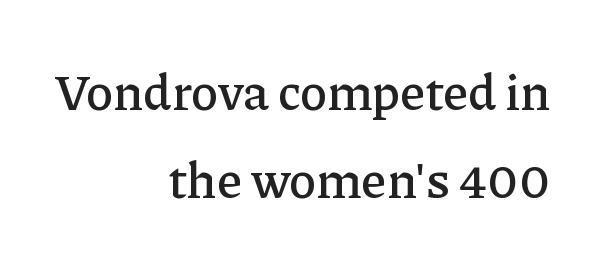
Lines of text with bare space underneath. The letters sit at their default tracking, neither squeezed nor spread. A typesetter would label this face a serif. When letters stand straight like this, we call the style roman or upright. Does the copy run flush right? Yes — the right margin is perfectly even. The letters advance in unequal steps, a hallmark of proportional type.
